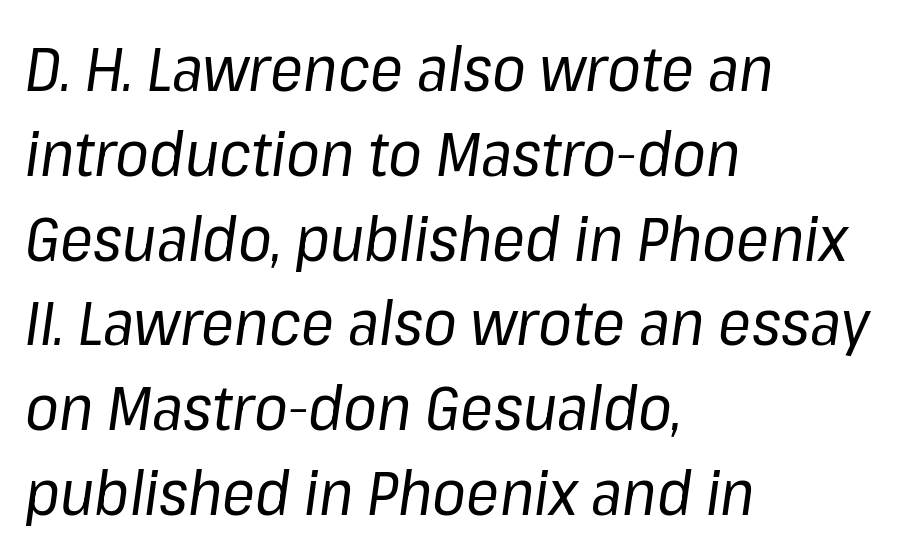
Vertically, the passage feels balanced, rows spaced as you'd expect. Stem width sits at or under what a default text font uses. One-word summary of the alignment: left. Do the characters align in a grid? No, the font is proportional. Default kerning and tracking; the words read as compact shapes. The passage shown leans; its letterforms are oblique.
